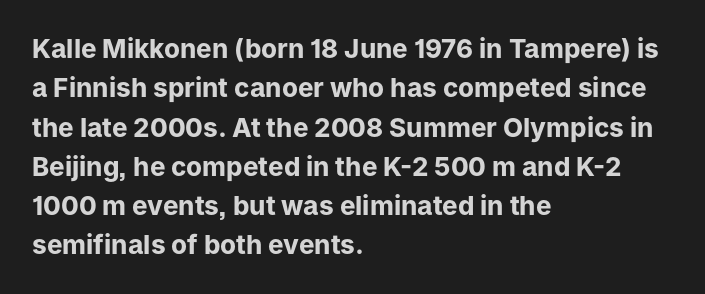
Q: Is the text bold? A: Yes.
Q: Is the text italic (slanted)? A: No, it is upright.
Q: Is the text underlined? A: No.
Q: How is the paragraph aligned? A: Left-aligned.
Q: Is the spacing between letters normal or unusually wide? A: Normal.
Q: Is the spacing between lines tight, normal or loose? A: Normal.
